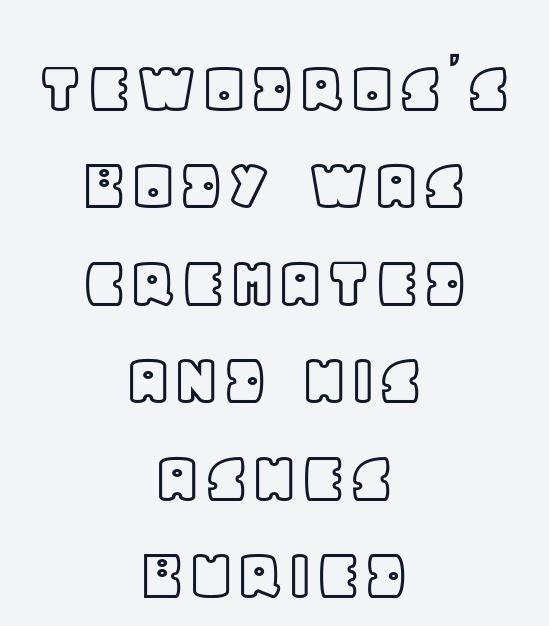
Q: Is the text italic (slanted)? A: No, it is upright.
Q: Is the text underlined? A: No.
Q: How is the paragraph aligned? A: Centered.
Q: Is the spacing between letters normal or unusually wide? A: Normal.
Q: Is the spacing between lines tight, normal or loose? A: Normal.
Q: Width (condensed, normal, or wide)? A: Normal.
Q: x-height? A: Large.
Q: Monospaced? A: No.
